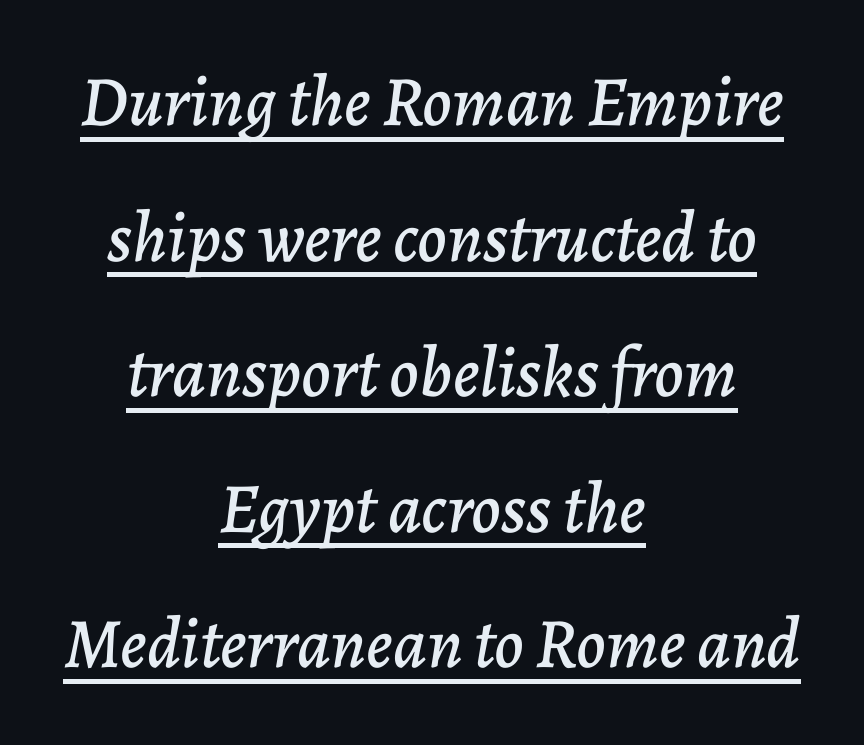
The image shows 71 px text type, italic (leaning right); set centered, loose line spacing (1.91x), normal letter spacing, underlined; low stroke contrast and a medium x-height.
